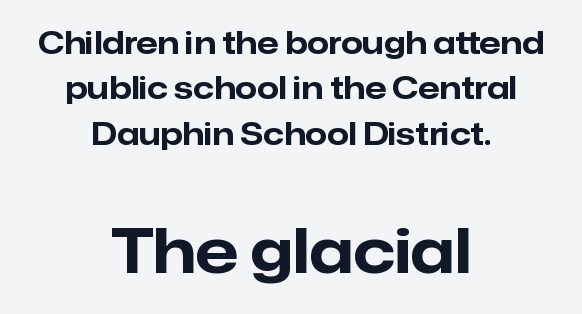
Q: Is the text bold? A: Yes.
Q: Is the text italic (slanted)? A: No, it is upright.
Q: Is the typeface a serif or a sans-serif typeface? A: Sans-serif.
Q: Is the text underlined? A: No.
Q: How is the paragraph aligned? A: Centered.
Q: Is the spacing between letters normal or unusually wide? A: Normal.
Q: Is the spacing between lines tight, normal or loose? A: Normal.
Q: Which block of text is set in a larger size, the first (top) or the second (bottom)? A: The second (bottom) one.
Q: Width (condensed, normal, or wide)? A: Normal.
Q: Stroke contrast? A: Low.
Q: x-height? A: Medium.
Q: Monospaced? A: No.
